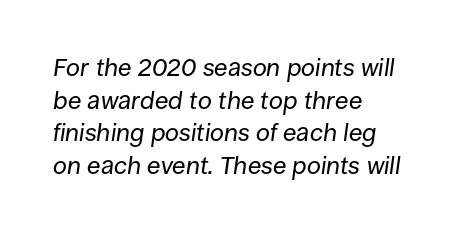
The image shows 25 px text type, italic (leaning right); set left-aligned, normal line spacing (1.31x), normal letter spacing, not underlined.
